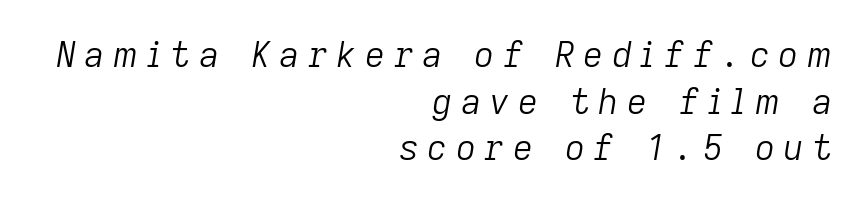
{"italic": "yes", "lean": "right", "slant_degrees": 9, "bold": "no", "weight": "light", "width": "normal", "stroke_contrast": "low", "x_height": "medium", "monospaced": "no", "underline": "no", "align": "right", "line_spacing": "normal", "line_spacing_ratio": 1.33, "letter_spacing": "wide", "letter_spacing_em": 0.24, "glyph_px": 35}
